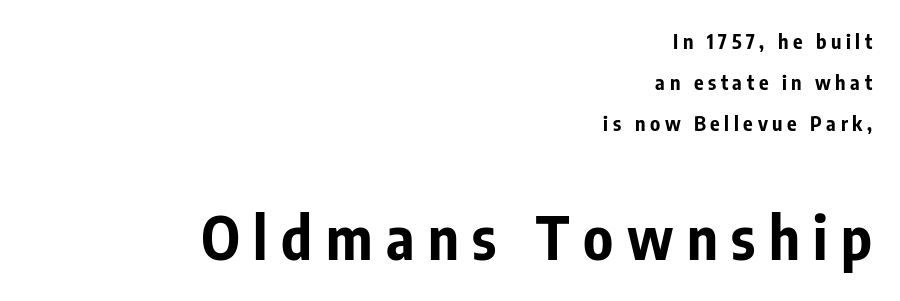
Q: Is the text bold? A: Yes.
Q: Is the text italic (slanted)? A: No, it is upright.
Q: Is the typeface a serif or a sans-serif typeface? A: Sans-serif.
Q: Is the text underlined? A: No.
Q: How is the paragraph aligned? A: Right-aligned.
Q: Is the spacing between letters normal or unusually wide? A: Unusually wide.
Q: Is the spacing between lines tight, normal or loose? A: Loose.
Q: Which block of text is set in a larger size, the first (top) or the second (bottom)? A: The second (bottom) one.
Q: Width (condensed, normal, or wide)? A: Condensed.
Q: Stroke contrast? A: Low.
Q: x-height? A: Medium.
Q: Monospaced? A: No.
